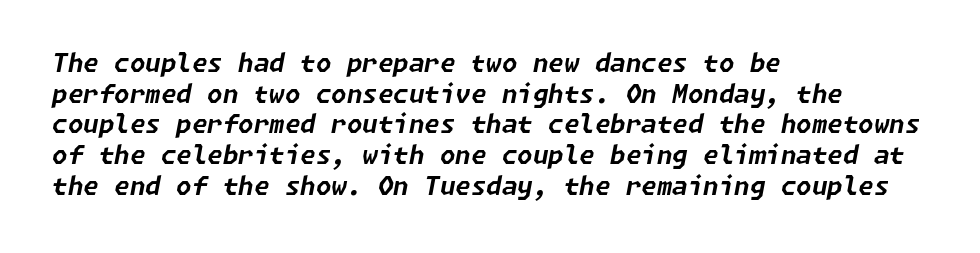
The image shows 25 px bold type, italic (leaning right); set left-aligned, line spacing 1.23x, normal letter spacing, not underlined.
